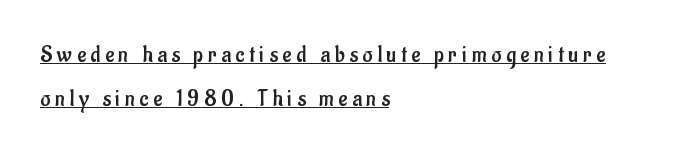
Compared with undecorated copy, this sample adds a rule below the words. The cut favours lightness, reaching ordinary text weight at its darkest. Caption: multi-line text, flush left, ragged right. The letters are spread apart with noticeably loose tracking.
